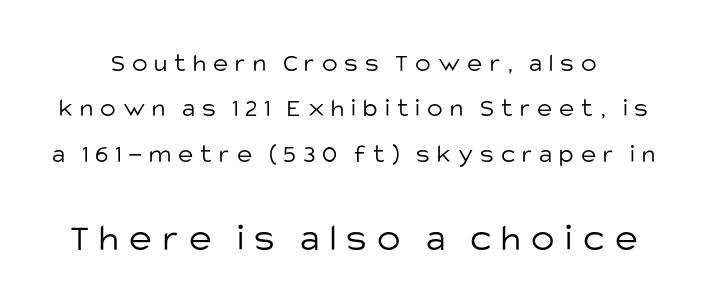
{"serif": "no", "italic": "no", "bold": "no", "weight": "light", "width": "normal", "stroke_contrast": "low", "x_height": "large", "monospaced": "no", "underline": "no", "line_spacing_ratio": 1.75, "letter_spacing": "wide", "letter_spacing_em": 0.27, "larger_block": "second", "size_ratio": 1.5, "glyph_px": 39}
